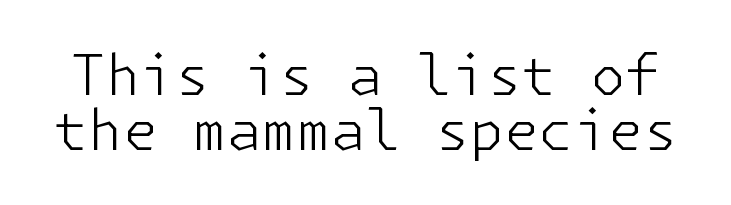
Q: Is the text bold? A: No.
Q: Is the text italic (slanted)? A: No, it is upright.
Q: Is the typeface a serif or a sans-serif typeface? A: Sans-serif.
Q: Is the text underlined? A: No.
Q: Is the spacing between letters normal or unusually wide? A: Normal.
Q: Is the spacing between lines tight, normal or loose? A: Tight.
Q: Width (condensed, normal, or wide)? A: Normal.
Q: Stroke contrast? A: Low.
Q: x-height? A: Medium.
